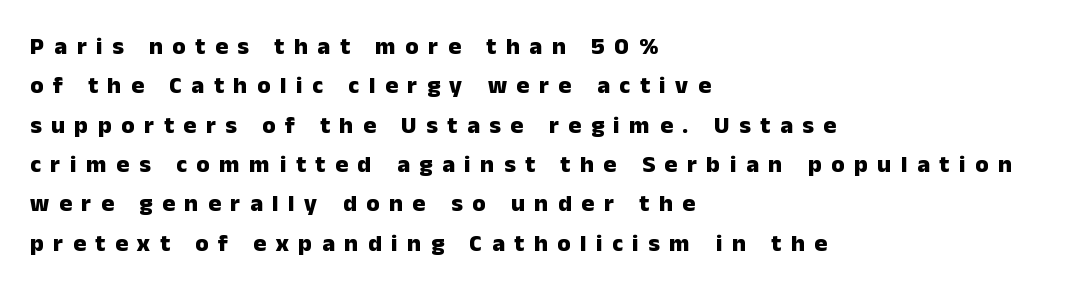
Q: Is the text bold? A: Yes.
Q: Is the text italic (slanted)? A: No, it is upright.
Q: Is the text underlined? A: No.
Q: How is the paragraph aligned? A: Left-aligned.
Q: Is the spacing between letters normal or unusually wide? A: Unusually wide.
Q: Is the spacing between lines tight, normal or loose? A: Normal.
